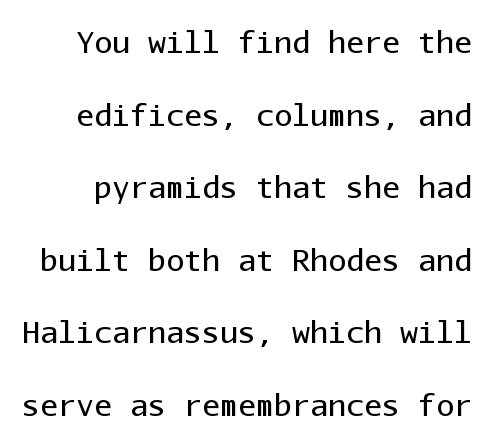
{"serif": "no", "italic": "no", "bold": "no", "weight": "regular", "width": "normal", "stroke_contrast": "low", "x_height": "medium", "monospaced": "yes", "underline": "no", "line_spacing": "loose", "line_spacing_ratio": 2.42, "letter_spacing": "normal", "letter_spacing_em": 0.0, "glyph_px": 30}
